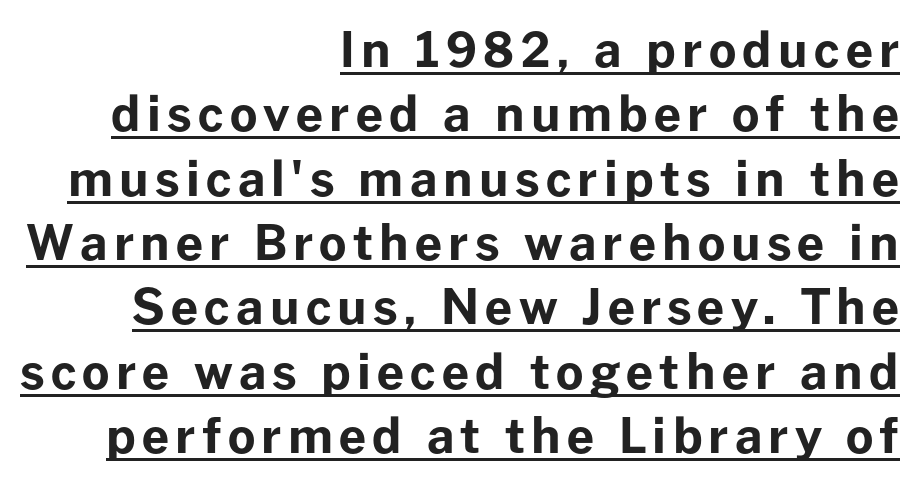
The image shows 48 px bold sans-serif type, upright; set right-aligned, normal line spacing (1.34x), underlined; low stroke contrast and a medium x-height.
